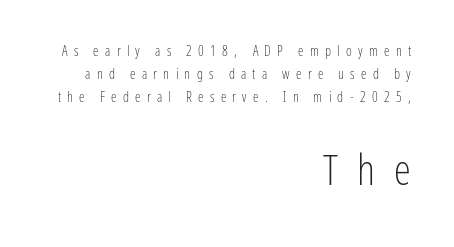
These lines sit exactly where default settings would place them. Check under the words: just untouched page. Unbolded letterforms with no extra heft. Character widths vary here, with narrow letters taking less room than wide ones. The line texture is sparse and dotted thanks to wide tracking. Size hierarchy here favors the trailing block over the leading one.
